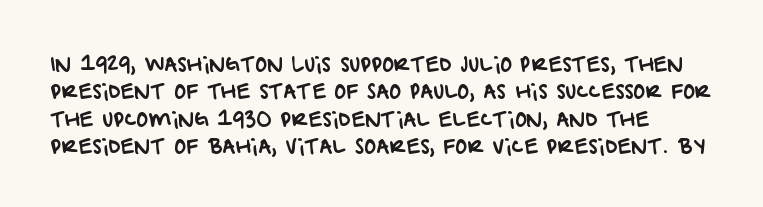
{"underline": "no", "line_spacing": "normal", "line_spacing_ratio": 1.37, "letter_spacing": "normal", "letter_spacing_em": 0.0, "glyph_px": 20}
